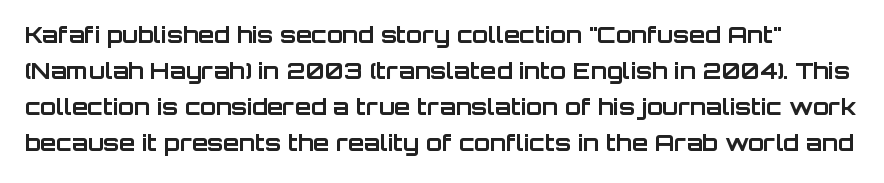
Nothing unusual about the tracking: characters are spaced as the font intends. The glyphs are unaccompanied by any horizontal stroke below them. How heavy is the stroke? Heavy — this is a bold. Successive baselines arrive at the customary interval. Is there any slant? The stems are plumb.
